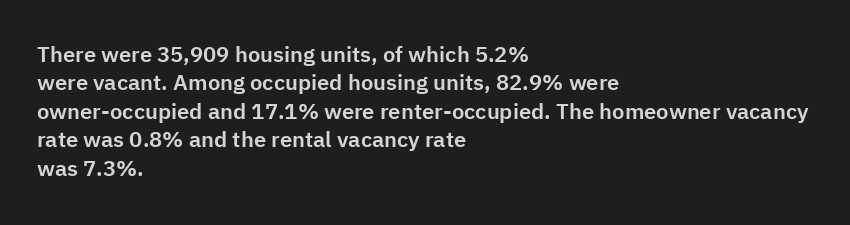
{"italic": "no", "underline": "no", "align": "left", "line_spacing": "normal", "line_spacing_ratio": 1.29, "letter_spacing": "normal", "letter_spacing_em": 0.0, "glyph_px": 22}
